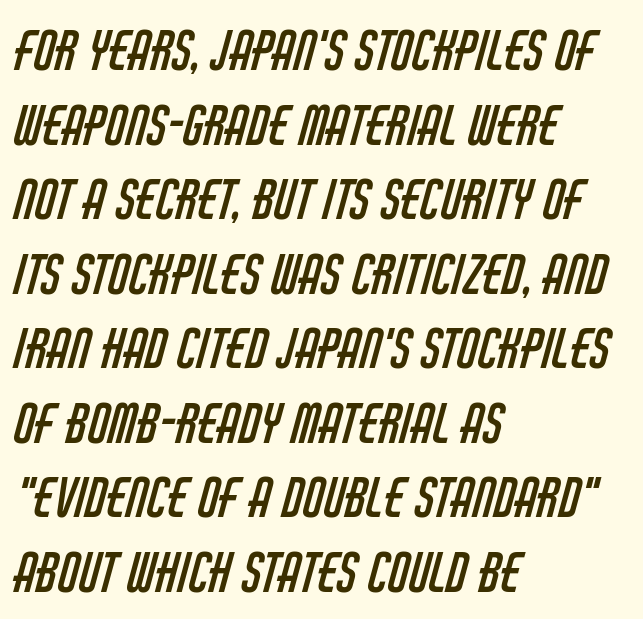
The image shows 54 px regular-weight, condensed sans-serif type; set left-aligned, normal line spacing (1.38x), normal letter spacing, not underlined; low stroke contrast and a large x-height.
